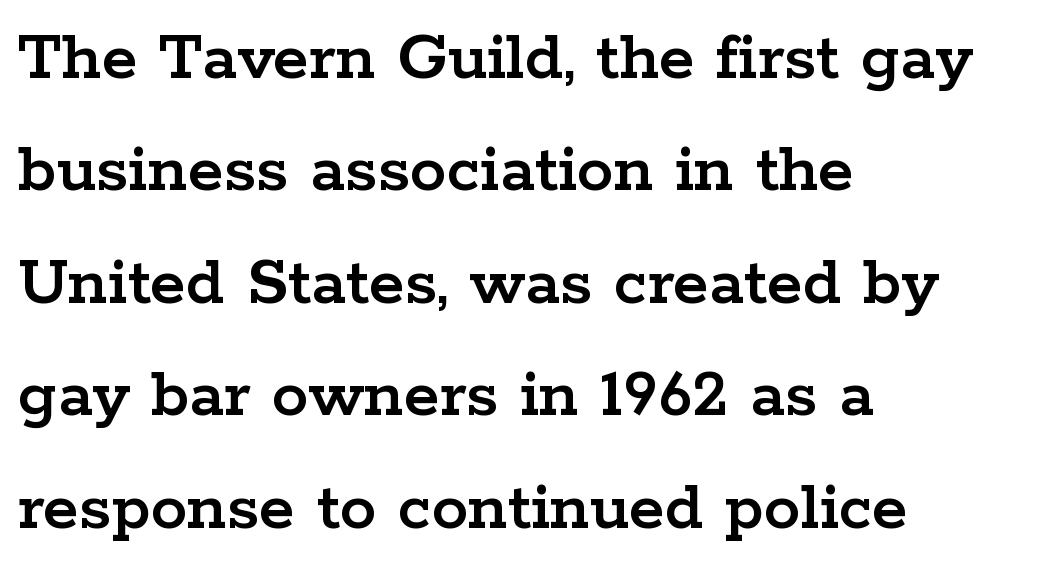
Q: Is the text italic (slanted)? A: No, it is upright.
Q: Is the typeface a serif or a sans-serif typeface? A: Serif.
Q: Is the text underlined? A: No.
Q: How is the paragraph aligned? A: Left-aligned.
Q: Is the spacing between letters normal or unusually wide? A: Normal.
Q: Is the spacing between lines tight, normal or loose? A: Normal.
Q: Width (condensed, normal, or wide)? A: Wide.
Q: Stroke contrast? A: Low.
Q: x-height? A: Medium.
Q: Monospaced? A: No.
